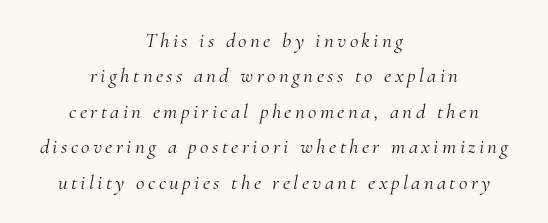
This rendering uses center alignment, leaving both contours irregular but symmetric. Normally led — the rows are evenly, conventionally spaced. The face used here has a pronounced slope to its letters. Descenders are the only things crossing below the line.
